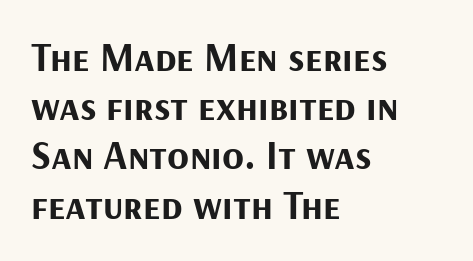
{"serif": "no", "italic": "no", "bold": "yes", "weight": "bold", "width": "normal", "stroke_contrast": "medium", "x_height": "medium", "monospaced": "no", "underline": "no", "align": "left", "line_spacing_ratio": 1.23, "letter_spacing": "normal", "letter_spacing_em": 0.0, "glyph_px": 40}
